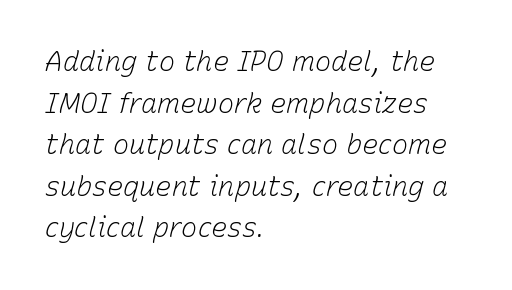
{"italic": "yes", "lean": "right", "slant_degrees": 15, "bold": "no", "underline": "no", "align": "left", "line_spacing": "normal", "line_spacing_ratio": 1.54, "letter_spacing": "normal", "letter_spacing_em": 0.0, "glyph_px": 27}
